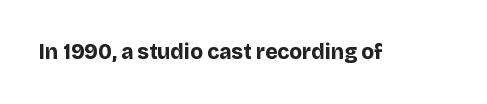
Q: Is the text bold? A: Yes.
Q: Is the text italic (slanted)? A: No, it is upright.
Q: Is the text underlined? A: No.
Q: Is the spacing between letters normal or unusually wide? A: Normal.
